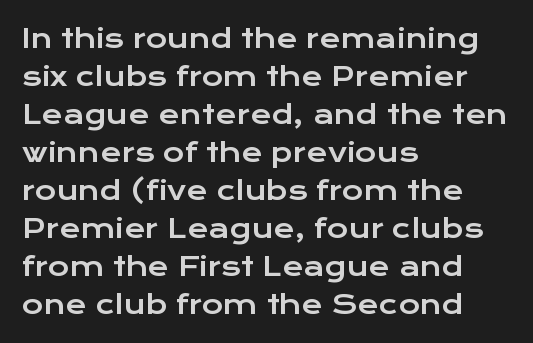
Vertical strokes here are truly vertical. Inter-character spacing is left at the font's built-in metrics. Beneath every word, the page is bare. The typesetter chose a ragged-right arrangement here. Quick note: interline space is typical.
